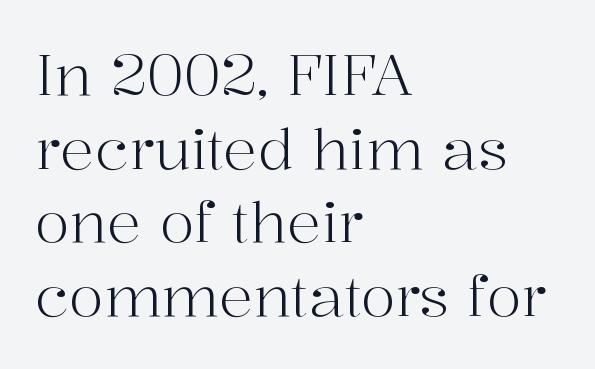
The image shows 57 px light serif type, upright; set left-aligned, normal line spacing (1.29x), normal letter spacing, not underlined; high stroke contrast and a medium x-height.
